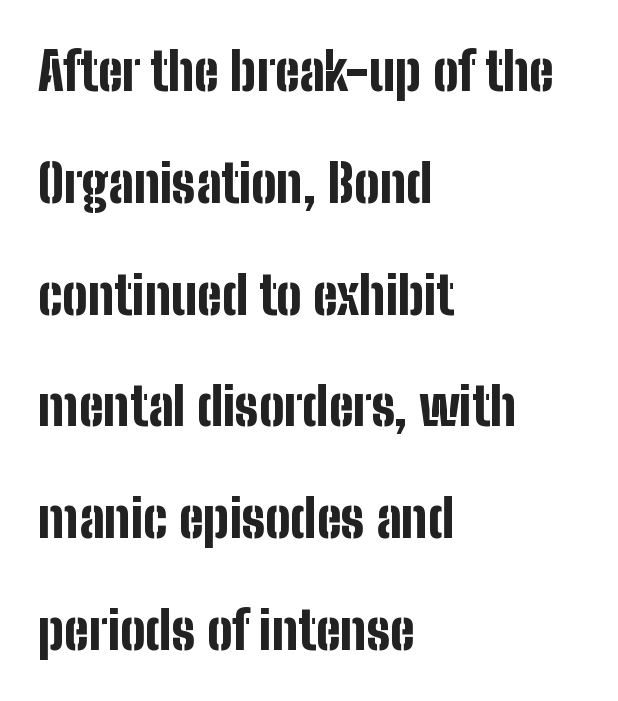
Regarding leading, the lines here are spaced well apart. Note the varied advance widths — an 'i' is clearly narrower than an 'm'. How heavy is the stroke? Heavy — this is a bold. Just letters on the line, the space beneath them empty.
